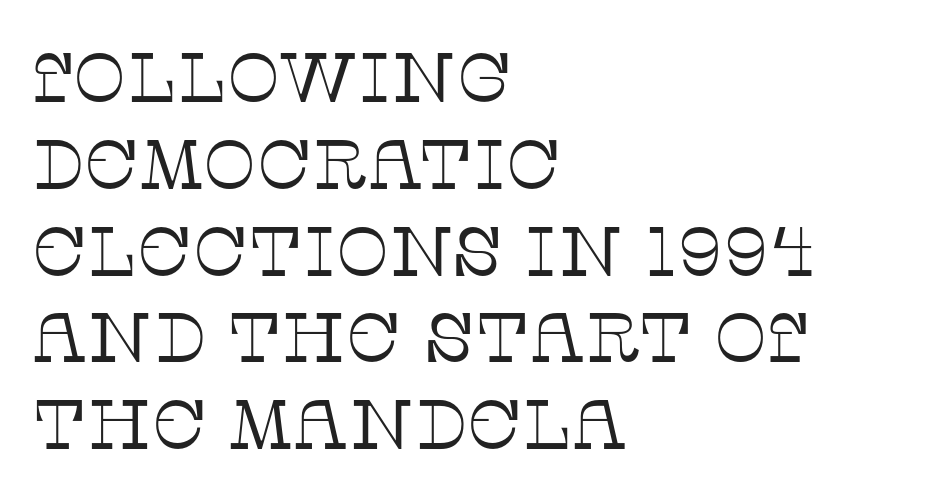
The image shows 70 px thin serif type, upright; set left-aligned, line spacing 1.24x, normal letter spacing, not underlined; low stroke contrast and a large x-height.
